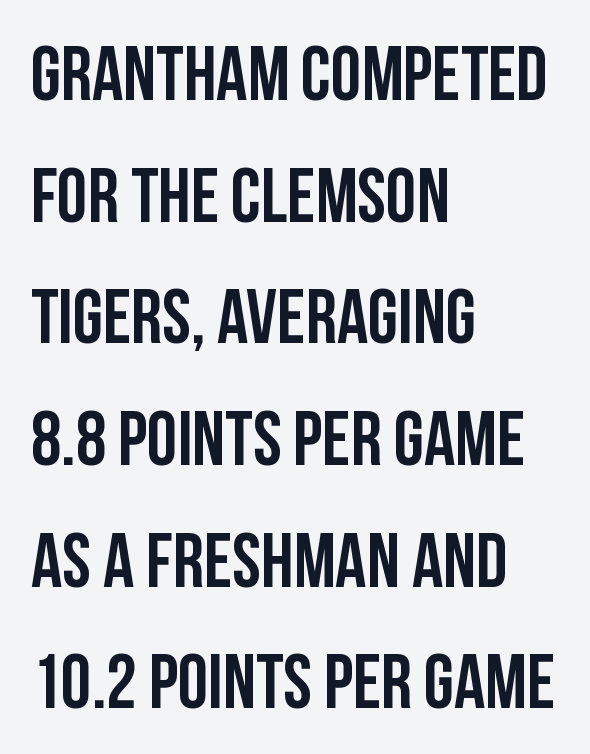
Just letters on the line, the space beneath them empty. Default kerning and tracking; the words read as compact shapes. The lettering holds an erect, upright posture throughout. Horizontal bands of white between lines are of average thickness. Font category for this specimen: sans-serif.
